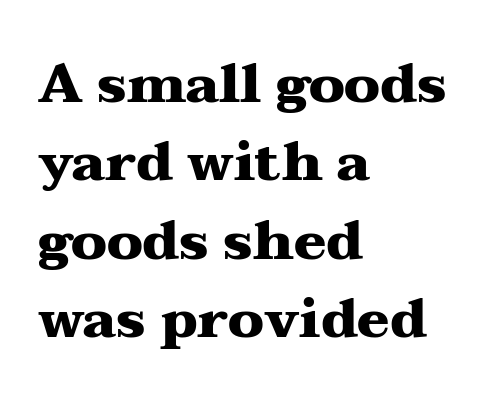
The horizontal fit of the characters is conventional and even. The font family rendered here belongs to the serif group. The space beneath each line is pristine and unruled. Typesetter's note: full bold, strokes at maximum text heaviness.
